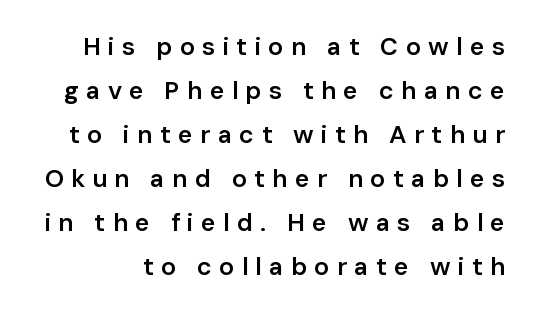
Descenders hang freely into open space. Slightly chunky letters — semibold, I'd say, not full bold. Posture: straight, roman, zero tilt. Students, note that the glyphs here are deliberately spaced far apart.
